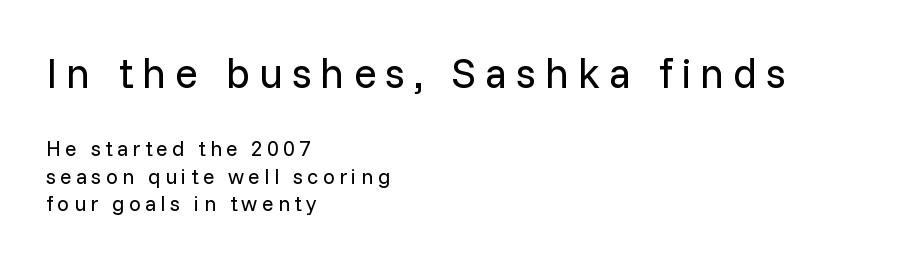
{"serif": "no", "italic": "no", "bold": "no", "weight": "regular", "width": "normal", "stroke_contrast": "low", "x_height": "medium", "monospaced": "no", "underline": "no", "align": "left", "line_spacing": "normal", "line_spacing_ratio": 1.32, "letter_spacing": "wide", "letter_spacing_em": 0.21, "larger_block": "first", "size_ratio": 2.0, "glyph_px": 42}
